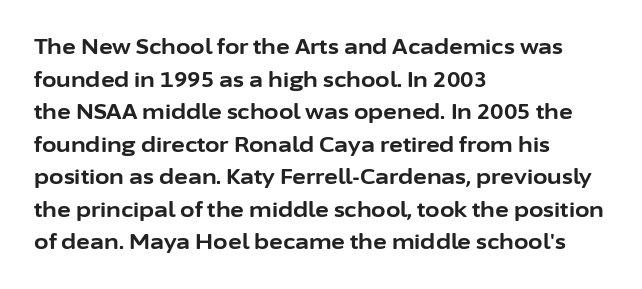
{"italic": "no", "bold": "yes", "underline": "no", "align": "left", "line_spacing": "normal", "line_spacing_ratio": 1.55, "letter_spacing": "normal", "letter_spacing_em": 0.0, "glyph_px": 21}
